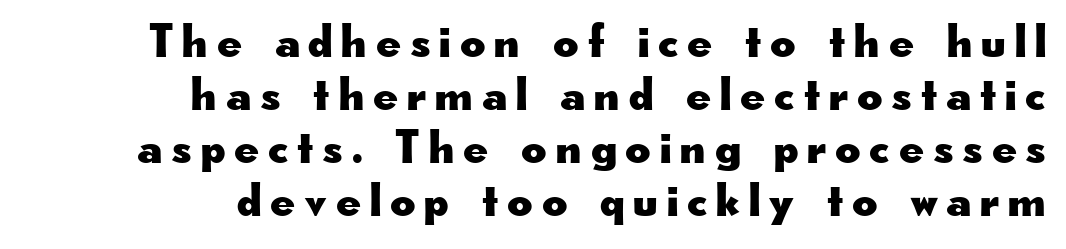
Q: Is the text italic (slanted)? A: No, it is upright.
Q: Is the typeface a serif or a sans-serif typeface? A: Sans-serif.
Q: Is the text underlined? A: No.
Q: How is the paragraph aligned? A: Right-aligned.
Q: Is the spacing between lines tight, normal or loose? A: Tight.
Q: Width (condensed, normal, or wide)? A: Wide.
Q: Stroke contrast? A: Low.
Q: x-height? A: Small.
Q: Monospaced? A: No.
